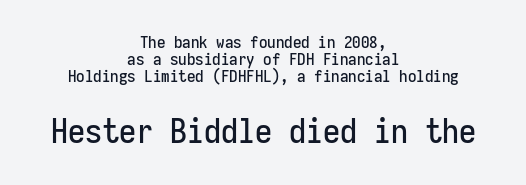
Q: Is the text italic (slanted)? A: No, it is upright.
Q: Is the typeface a serif or a sans-serif typeface? A: Sans-serif.
Q: Is the text underlined? A: No.
Q: How is the paragraph aligned? A: Centered.
Q: Is the spacing between letters normal or unusually wide? A: Normal.
Q: Is the spacing between lines tight, normal or loose? A: Tight.
Q: Which block of text is set in a larger size, the first (top) or the second (bottom)? A: The second (bottom) one.
Q: Width (condensed, normal, or wide)? A: Condensed.
Q: Stroke contrast? A: Low.
Q: x-height? A: Medium.
Q: Monospaced? A: Yes.
